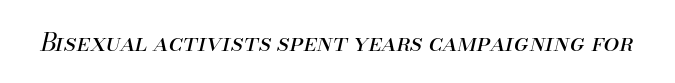
The image shows 25 px text type, italic (leaning right); set normal letter spacing, not underlined.
